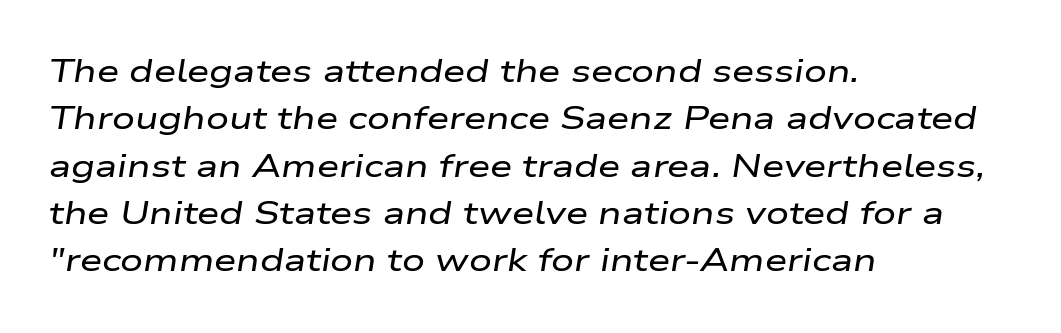
Q: Is the text italic (slanted)? A: Yes, it leans right by about 9 degrees.
Q: Is the text underlined? A: No.
Q: How is the paragraph aligned? A: Left-aligned.
Q: Is the spacing between letters normal or unusually wide? A: Normal.
Q: Is the spacing between lines tight, normal or loose? A: Normal.
Q: Width (condensed, normal, or wide)? A: Wide.
Q: Stroke contrast? A: Low.
Q: x-height? A: Medium.
Q: Monospaced? A: No.
